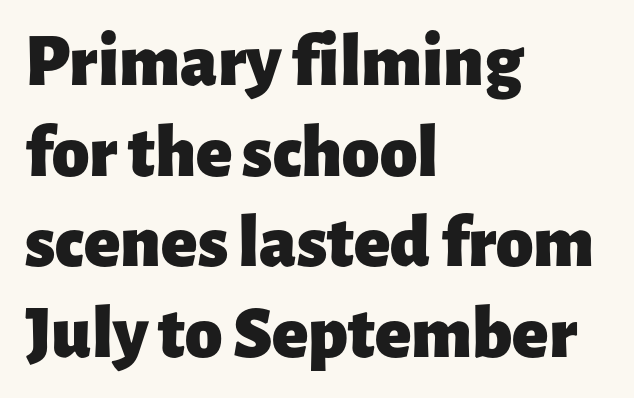
Type without underlining. Thick stems and heavy bowls — unmistakably bold. Here the designer chose a conventional face with non-uniform glyph widths. Notice how the passage keeps a crisp vertical edge on the left only. Characters follow at the spacing the type designer built in.
